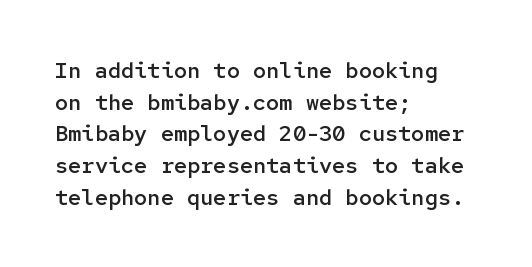
Q: Is the text bold? A: Semi-bold.
Q: Is the text italic (slanted)? A: No, it is upright.
Q: Is the text underlined? A: No.
Q: How is the paragraph aligned? A: Left-aligned.
Q: Is the spacing between letters normal or unusually wide? A: Normal.
Q: Is the spacing between lines tight, normal or loose? A: Normal.
